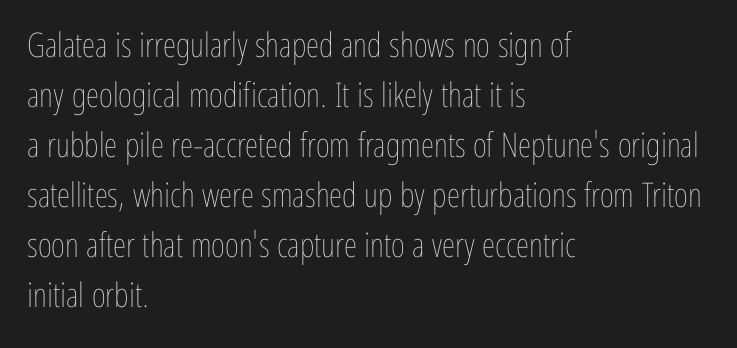
Q: Is the text bold? A: No.
Q: Is the text italic (slanted)? A: No, it is upright.
Q: Is the text underlined? A: No.
Q: How is the paragraph aligned? A: Left-aligned.
Q: Is the spacing between letters normal or unusually wide? A: Normal.
Q: Is the spacing between lines tight, normal or loose? A: Normal.
Q: Width (condensed, normal, or wide)? A: Condensed.
Q: Stroke contrast? A: Low.
Q: x-height? A: Medium.
Q: Monospaced? A: No.
